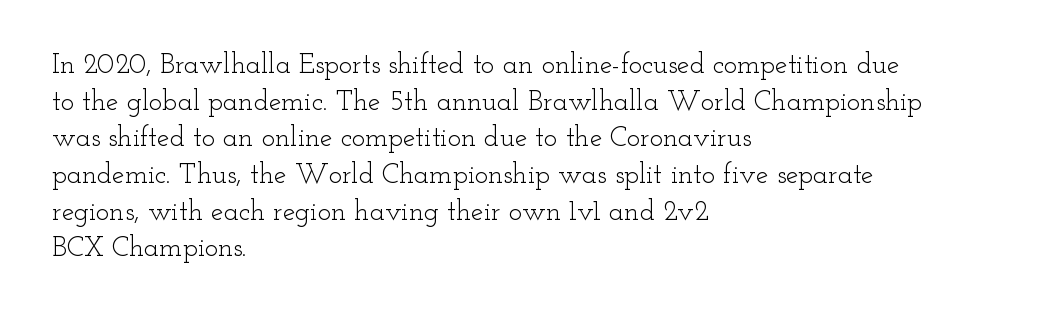
{"serif": "yes", "italic": "no", "bold": "no", "weight": "light", "width": "wide", "stroke_contrast": "low", "x_height": "small", "monospaced": "no", "underline": "no", "align": "left", "line_spacing": "normal", "line_spacing_ratio": 1.31, "letter_spacing": "normal", "letter_spacing_em": 0.0, "glyph_px": 28}
